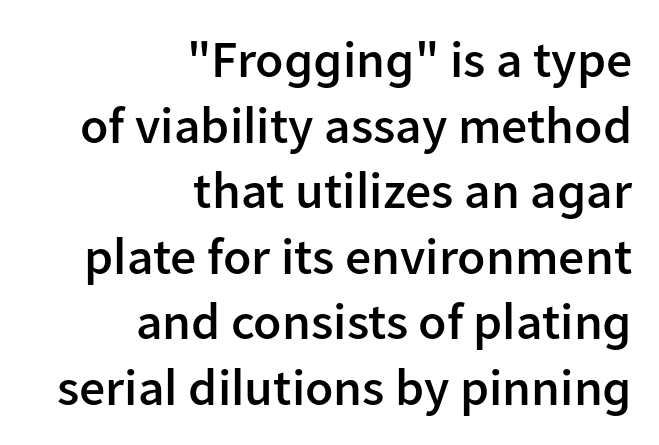
Compared with typical body copy, the letter spacing here is the same. Has an underline been added? It has not. Successive baselines arrive at the customary interval. Is this a fixed-width face? No — the glyphs have proportional, varying widths.
